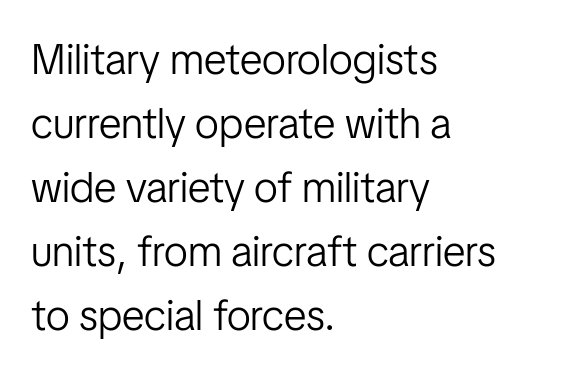
{"serif": "no", "italic": "no", "bold": "no", "weight": "light", "width": "condensed", "stroke_contrast": "low", "x_height": "medium", "monospaced": "no", "underline": "no", "align": "left", "line_spacing": "normal", "line_spacing_ratio": 1.49, "letter_spacing": "normal", "letter_spacing_em": 0.0, "glyph_px": 43}
